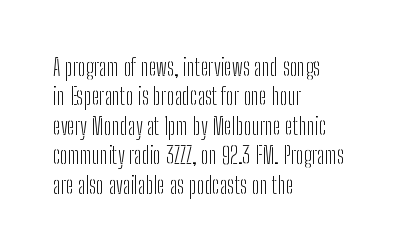
{"italic": "no", "bold": "no", "underline": "no", "align": "left", "line_spacing": "normal", "line_spacing_ratio": 1.28, "letter_spacing": "normal", "letter_spacing_em": 0.0, "glyph_px": 23}
